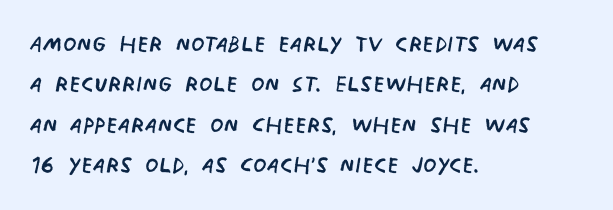
The image shows 31 px regular-weight, condensed sans-serif type; set left-aligned, normal line spacing (1.3x), normal letter spacing, not underlined; low stroke contrast and a large x-height.
